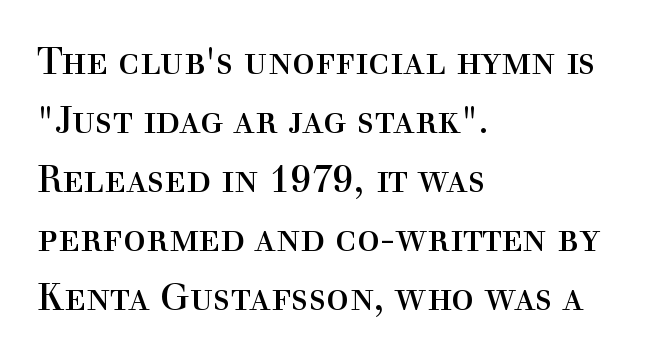
{"serif": "yes", "italic": "no", "bold": "no", "weight": "regular", "width": "normal", "x_height": "medium", "monospaced": "no", "underline": "no", "align": "left", "line_spacing": "normal", "line_spacing_ratio": 1.55, "letter_spacing": "normal", "letter_spacing_em": 0.0, "glyph_px": 38}
